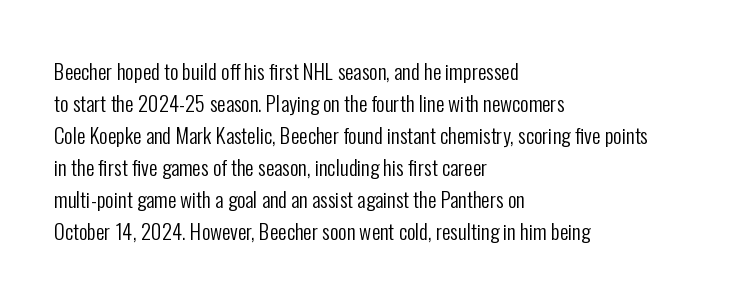
Q: Is the text bold? A: No.
Q: Is the text italic (slanted)? A: No, it is upright.
Q: Is the text underlined? A: No.
Q: How is the paragraph aligned? A: Left-aligned.
Q: Is the spacing between letters normal or unusually wide? A: Normal.
Q: Is the spacing between lines tight, normal or loose? A: Normal.
